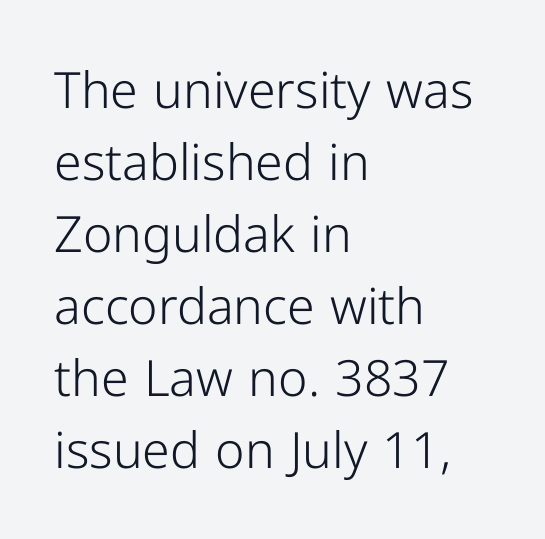
{"serif": "no", "italic": "no", "bold": "no", "weight": "light", "width": "normal", "stroke_contrast": "low", "x_height": "medium", "monospaced": "no", "underline": "no", "align": "left", "line_spacing": "normal", "line_spacing_ratio": 1.44, "letter_spacing": "normal", "letter_spacing_em": 0.0, "glyph_px": 50}
